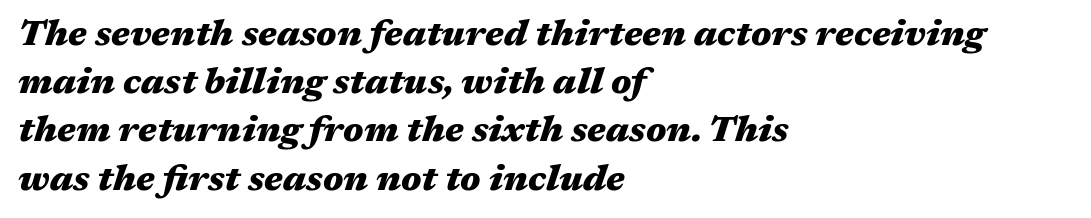
These lines were composed using italics. Caption: multi-line text, flush left, ragged right. Looks like regular typesetting: each glyph gets only the width it needs. The type is set solid horizontally, with unmodified tracking. Each new line begins a customary step beneath the previous one. Look at the stroke-to-counter ratio: heavy, a bold.
